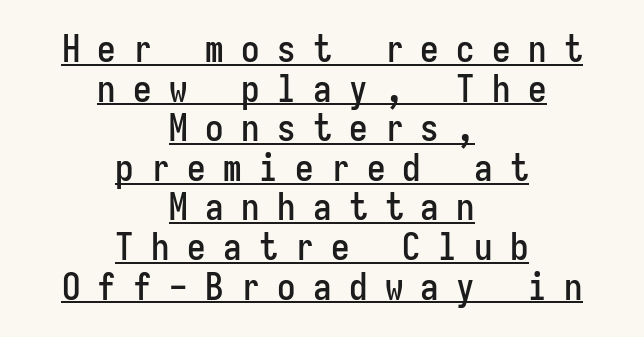
Q: Is the text italic (slanted)? A: No, it is upright.
Q: Is the typeface a serif or a sans-serif typeface? A: Sans-serif.
Q: Is the text underlined? A: Yes.
Q: How is the paragraph aligned? A: Centered.
Q: Is the spacing between letters normal or unusually wide? A: Unusually wide.
Q: Is the spacing between lines tight, normal or loose? A: Tight.
Q: Width (condensed, normal, or wide)? A: Condensed.
Q: Stroke contrast? A: Low.
Q: x-height? A: Medium.
Q: Monospaced? A: Yes.
